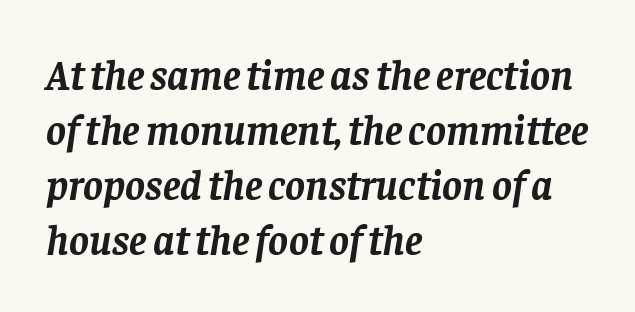
{"serif": "yes", "italic": "yes", "lean": "right", "slant_degrees": 8, "bold": "yes", "weight": "semibold", "width": "normal", "stroke_contrast": "low", "x_height": "large", "monospaced": "no", "underline": "no", "align": "left", "line_spacing": "normal", "line_spacing_ratio": 1.31, "letter_spacing": "normal", "letter_spacing_em": 0.0, "glyph_px": 42}
